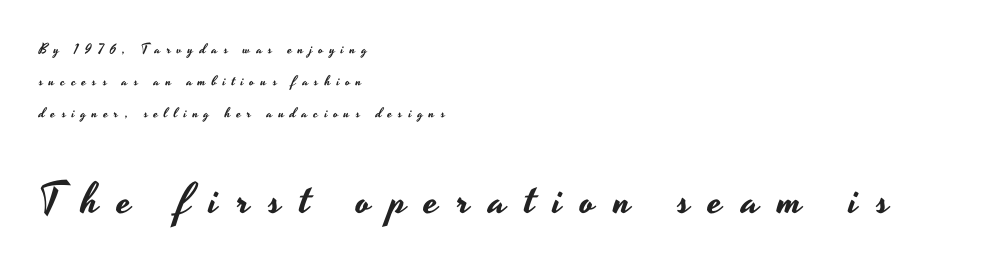
A sans-serif font was chosen for this passage. A typesetter would call this proportional, since set widths differ per character. Characters follow at a spacing far wider than the type designer built in. The later block is typeset at a bigger size than the earlier block.
